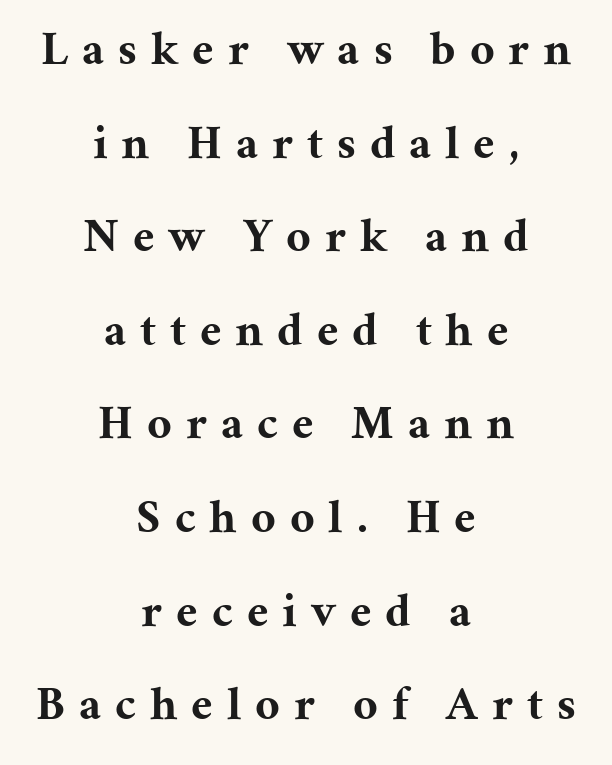
Descender tails drop into unmarked territory. Thick stems and heavy bowls — unmistakably bold. The specimen reads as upright at a glance. Line spacing here is loose.
